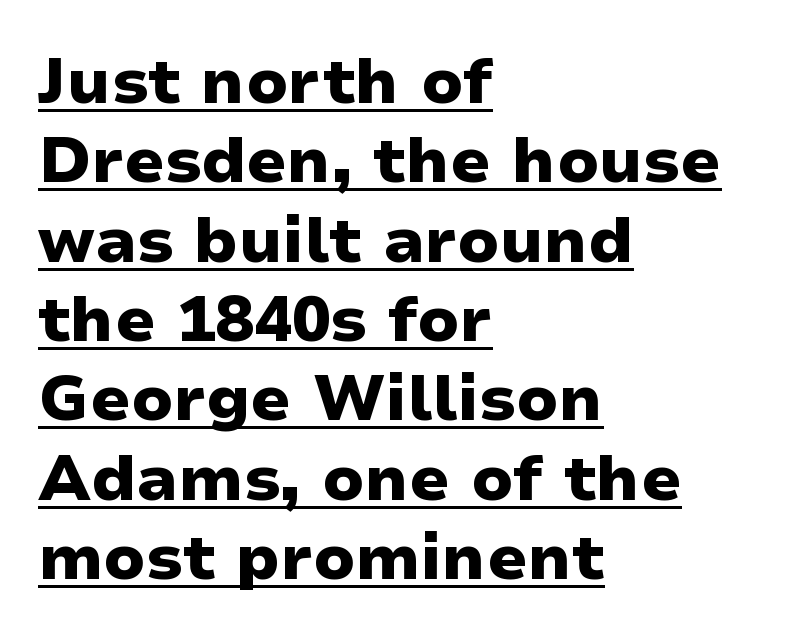
{"serif": "no", "italic": "no", "bold": "yes", "weight": "heavy", "width": "wide", "stroke_contrast": "low", "x_height": "medium", "monospaced": "no", "underline": "yes", "align": "left", "line_spacing_ratio": 1.24, "letter_spacing": "normal", "letter_spacing_em": 0.0, "glyph_px": 64}
